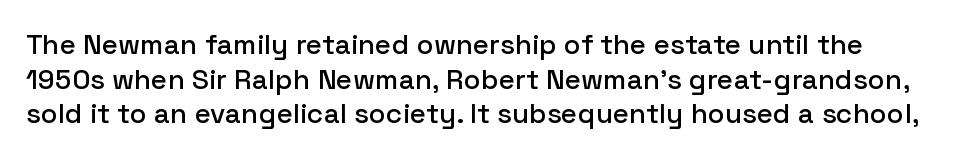
The image shows 28 px sans-serif type, upright; set line spacing 1.24x, normal letter spacing, not underlined; low stroke contrast and a medium x-height.
